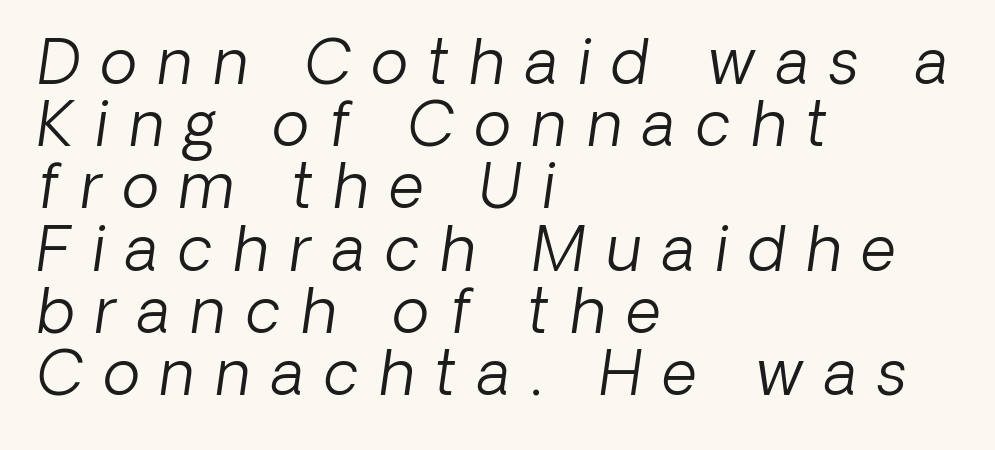
Q: Is the text bold? A: No.
Q: Is the typeface a serif or a sans-serif typeface? A: Sans-serif.
Q: Is the text underlined? A: No.
Q: How is the paragraph aligned? A: Left-aligned.
Q: Is the spacing between letters normal or unusually wide? A: Unusually wide.
Q: Is the spacing between lines tight, normal or loose? A: Tight.
Q: Width (condensed, normal, or wide)? A: Normal.
Q: Stroke contrast? A: Low.
Q: x-height? A: Medium.
Q: Monospaced? A: No.
